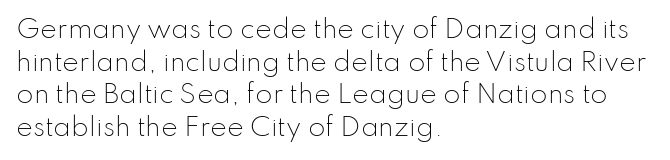
The image shows 25 px text type, upright; set left-aligned, normal line spacing (1.31x), normal letter spacing, not underlined.
